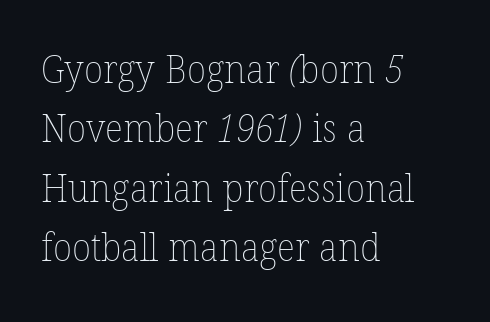
{"bold": "no", "weight": "thin", "width": "normal", "stroke_contrast": "low", "x_height": "medium", "monospaced": "no", "underline": "no", "align": "left", "line_spacing": "normal", "line_spacing_ratio": 1.52, "letter_spacing": "normal", "letter_spacing_em": 0.0, "glyph_px": 39}
